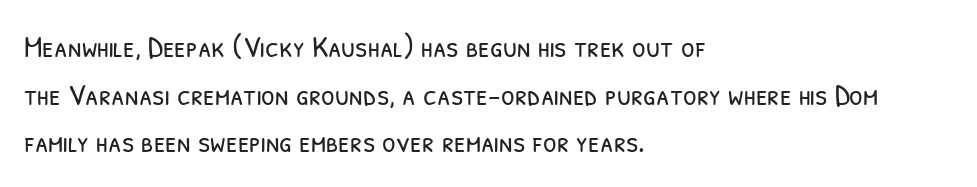
{"serif": "no", "bold": "no", "weight": "light", "width": "condensed", "stroke_contrast": "low", "x_height": "medium", "monospaced": "no", "underline": "no", "align": "left", "line_spacing": "normal", "line_spacing_ratio": 1.54, "letter_spacing": "normal", "letter_spacing_em": 0.0, "glyph_px": 31}
